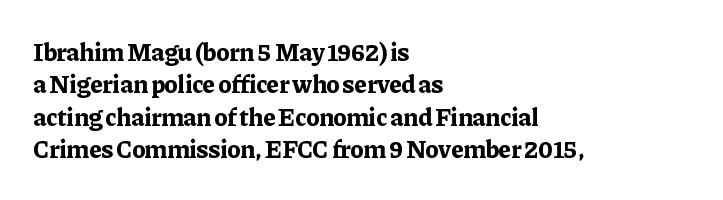
A typesetter would mark this as roman, not italic. The strokes are fattened all the way to bold. Beneath every word, the page is bare. The letters sit at their default tracking, neither squeezed nor spread. Notice how the passage keeps a crisp vertical edge on the left only. The lines sit at an ordinary, default distance from one another.
